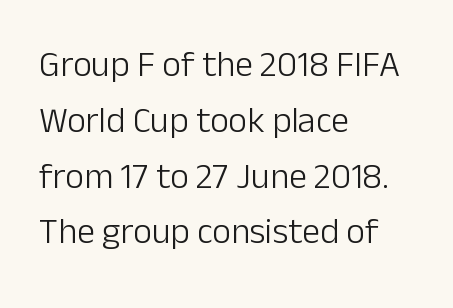
Q: Is the text bold? A: No.
Q: Is the text italic (slanted)? A: No, it is upright.
Q: Is the typeface a serif or a sans-serif typeface? A: Sans-serif.
Q: Is the text underlined? A: No.
Q: How is the paragraph aligned? A: Left-aligned.
Q: Is the spacing between letters normal or unusually wide? A: Normal.
Q: Is the spacing between lines tight, normal or loose? A: Normal.
Q: Width (condensed, normal, or wide)? A: Normal.
Q: Stroke contrast? A: Low.
Q: x-height? A: Medium.
Q: Monospaced? A: No.
